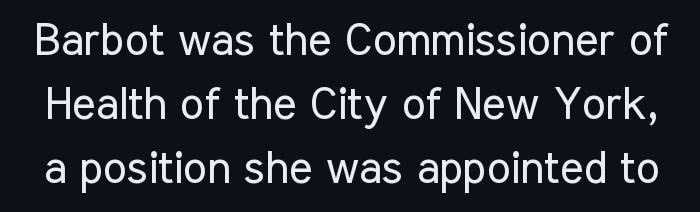
{"serif": "no", "italic": "no", "bold": "no", "weight": "regular", "width": "condensed", "stroke_contrast": "low", "x_height": "medium", "monospaced": "no", "underline": "no", "line_spacing": "normal", "line_spacing_ratio": 1.42, "letter_spacing": "normal", "letter_spacing_em": 0.0, "glyph_px": 45}
